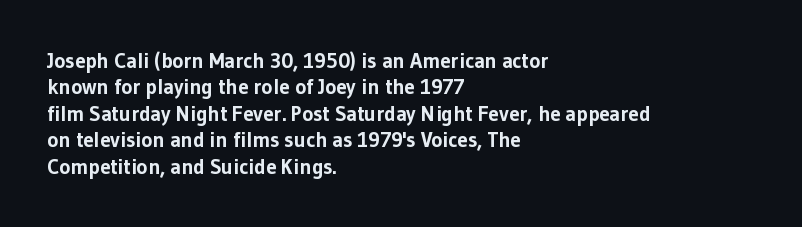
The image shows 21 px bold type, upright; set left-aligned, normal line spacing (1.26x), normal letter spacing, not underlined.
